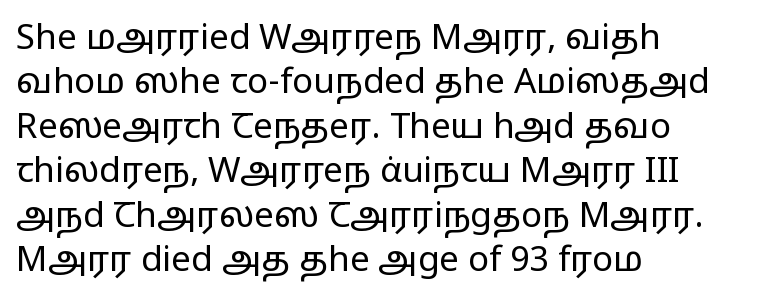
The image shows 35 px regular-weight, wide sans-serif type, upright; set left-aligned, normal line spacing (1.27x), normal letter spacing, not underlined; low stroke contrast and a medium x-height.
